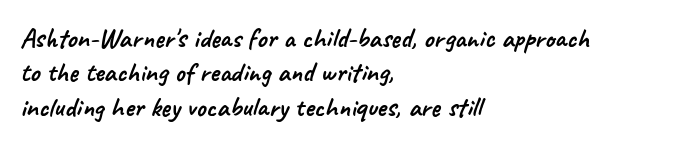
Q: Is the typeface a serif or a sans-serif typeface? A: Sans-serif.
Q: Is the text underlined? A: No.
Q: How is the paragraph aligned? A: Left-aligned.
Q: Is the spacing between letters normal or unusually wide? A: Normal.
Q: Width (condensed, normal, or wide)? A: Normal.
Q: Stroke contrast? A: Low.
Q: x-height? A: Small.
Q: Monospaced? A: No.
